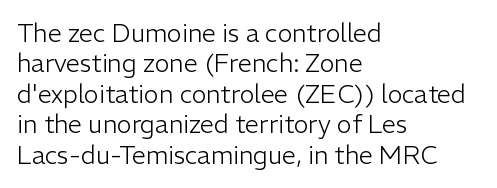
The image shows 25 px text type, upright; set left-aligned, line spacing 1.22x, normal letter spacing, not underlined.
